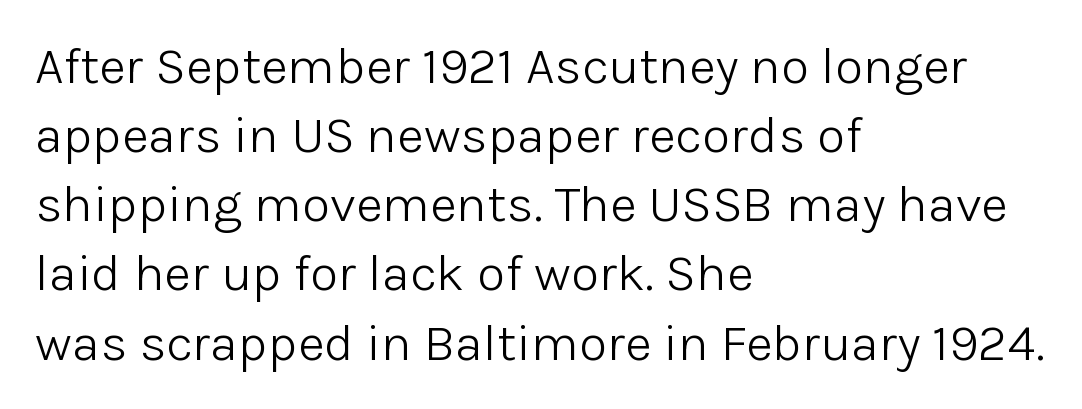
The image shows 52 px light sans-serif type, upright; set left-aligned, normal line spacing (1.33x), normal letter spacing, not underlined; low stroke contrast and a medium x-height.
